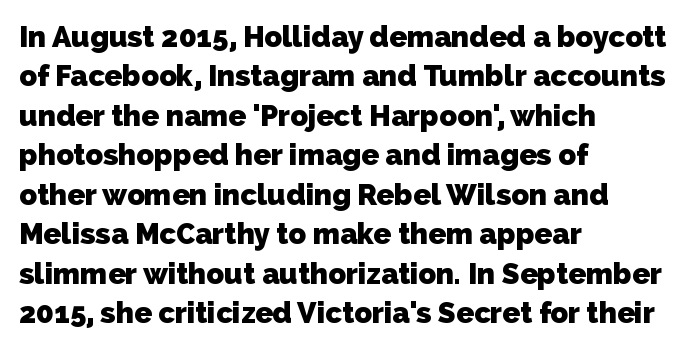
Q: Is the text bold? A: Yes.
Q: Is the typeface a serif or a sans-serif typeface? A: Sans-serif.
Q: Is the text underlined? A: No.
Q: How is the paragraph aligned? A: Left-aligned.
Q: Is the spacing between letters normal or unusually wide? A: Normal.
Q: Is the spacing between lines tight, normal or loose? A: Normal.
Q: Width (condensed, normal, or wide)? A: Normal.
Q: Stroke contrast? A: Low.
Q: x-height? A: Medium.
Q: Monospaced? A: No.
